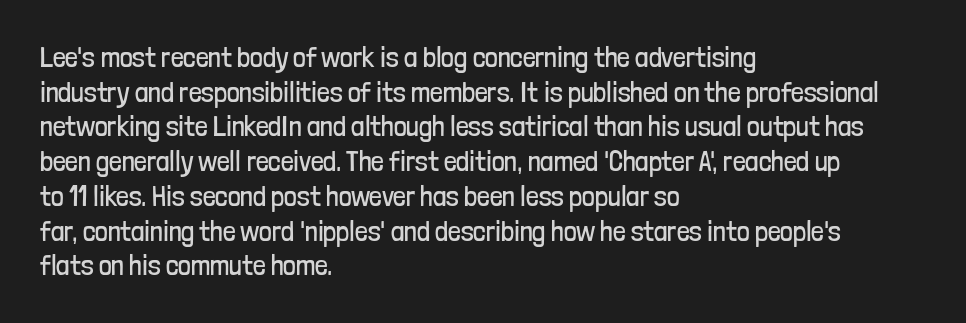
Anything drawn beneath the words? Only blank space. Note the varied advance widths — an 'i' is clearly narrower than an 'm'. Counters stay open thanks to moderate or lighter strokes. The type family on display is of the sans-serif kind.
